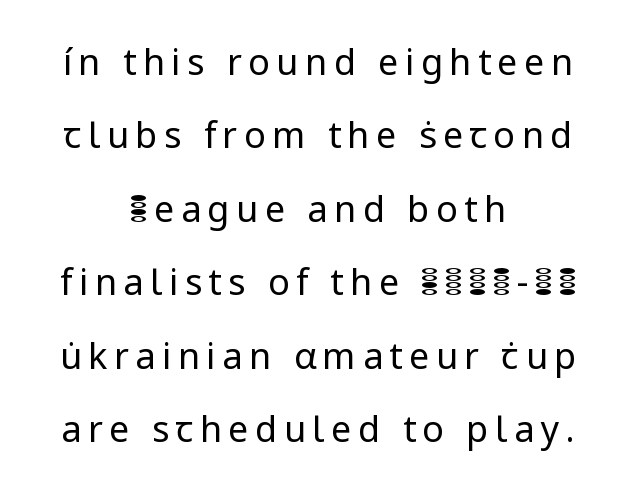
Q: Is the text bold? A: No.
Q: Is the text italic (slanted)? A: No, it is upright.
Q: Is the typeface a serif or a sans-serif typeface? A: Sans-serif.
Q: Is the text underlined? A: No.
Q: How is the paragraph aligned? A: Centered.
Q: Is the spacing between lines tight, normal or loose? A: Loose.
Q: Width (condensed, normal, or wide)? A: Normal.
Q: Stroke contrast? A: Low.
Q: x-height? A: Medium.
Q: Monospaced? A: No.
